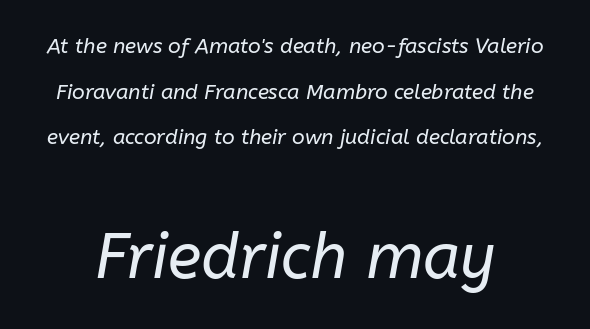
Q: Is the text bold? A: No.
Q: Is the text italic (slanted)? A: Yes, it leans right by about 10 degrees.
Q: Is the text underlined? A: No.
Q: Is the spacing between letters normal or unusually wide? A: Normal.
Q: Is the spacing between lines tight, normal or loose? A: Loose.
Q: Which block of text is set in a larger size, the first (top) or the second (bottom)? A: The second (bottom) one.
Q: Width (condensed, normal, or wide)? A: Normal.
Q: Stroke contrast? A: Low.
Q: x-height? A: Medium.
Q: Monospaced? A: No.
